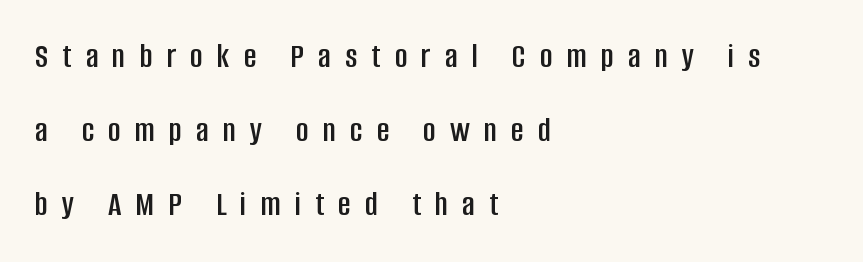
The image shows 35 px condensed sans-serif type, upright; set left-aligned, loose line spacing (2.12x), unusually wide letter spacing (+0.4 em), not underlined; low stroke contrast and a large x-height.
